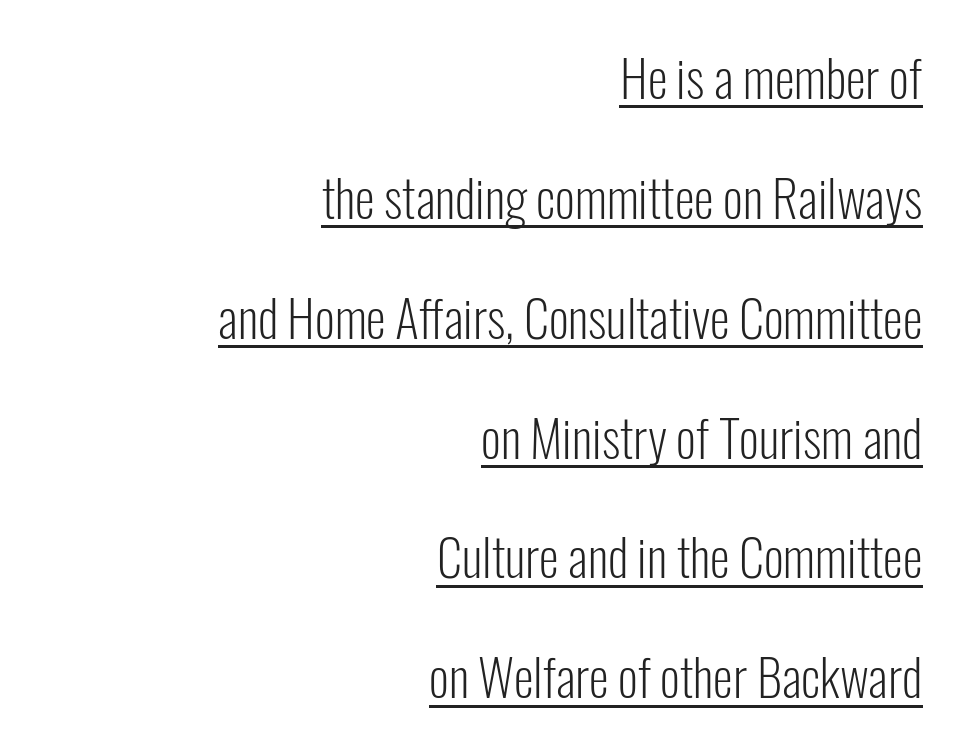
The image shows 51 px light, condensed sans-serif type, upright; set right-aligned, loose line spacing (2.35x), normal letter spacing, underlined; low stroke contrast and a medium x-height.
